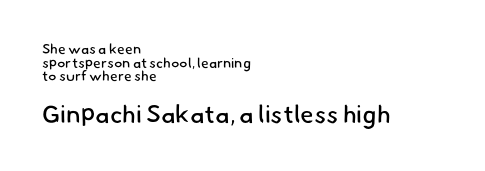
Q: Is the text bold? A: No.
Q: Is the text underlined? A: No.
Q: How is the paragraph aligned? A: Left-aligned.
Q: Is the spacing between letters normal or unusually wide? A: Normal.
Q: Is the spacing between lines tight, normal or loose? A: Tight.
Q: Which block of text is set in a larger size, the first (top) or the second (bottom)? A: The second (bottom) one.
